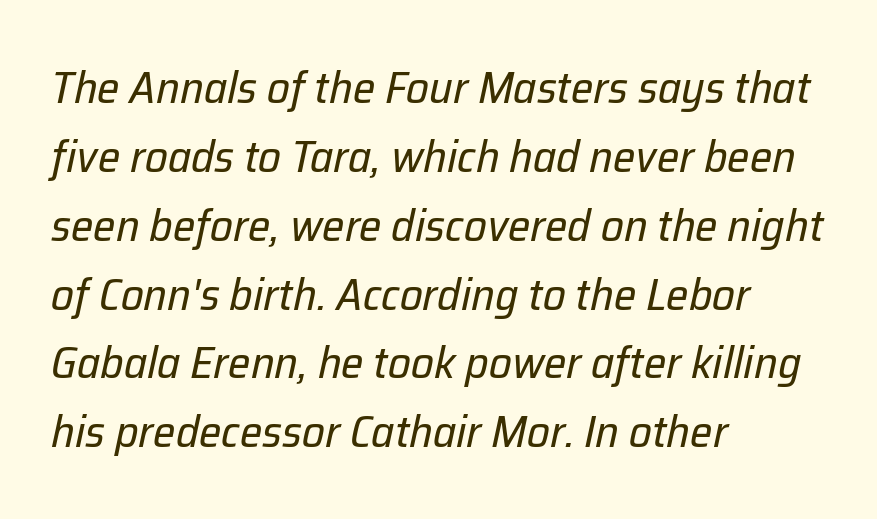
{"italic": "yes", "lean": "right", "slant_degrees": 12, "bold": "no", "weight": "regular", "width": "normal", "stroke_contrast": "low", "x_height": "medium", "monospaced": "no", "underline": "no", "align": "left", "line_spacing": "normal", "line_spacing_ratio": 1.53, "letter_spacing": "normal", "letter_spacing_em": 0.0, "glyph_px": 45}
